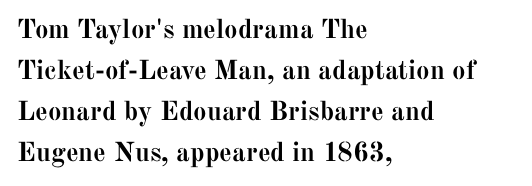
Line beginnings align vertically; line endings do not. Between one letter and the next there's only the usual sliver of space. Notice how descenders clear the ascenders below comfortably — that's standard leading. Does the lettering tilt? It doesn't — this is upright. Letters rest on an invisible, unmarked baseline.
